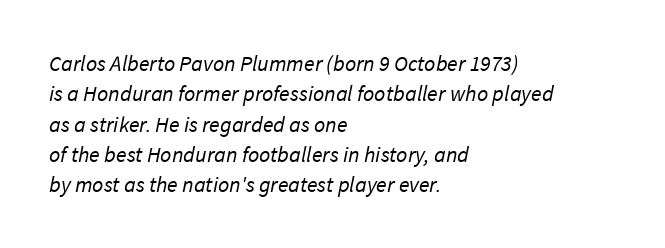
The image shows 22 px text type; set left-aligned, normal line spacing (1.38x), normal letter spacing, not underlined.
